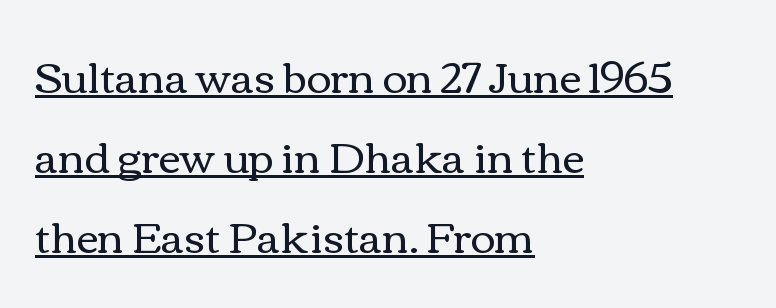
Varying glyph widths throughout — classic text-font behaviour. Where is the straight margin? On the left. Tracking value appears to be zero — textbook default spacing. These glyphs show unthickened strokes, regular width or finer. Quick note: underline on. The block of text is sparse from top to bottom, with ample space between rows.
